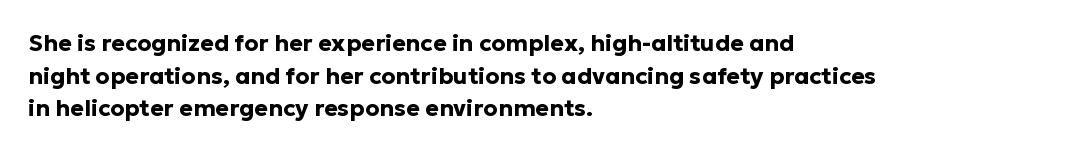
{"italic": "no", "bold": "yes", "underline": "no", "align": "left", "line_spacing": "normal", "line_spacing_ratio": 1.42, "letter_spacing": "normal", "letter_spacing_em": 0.0, "glyph_px": 23}
